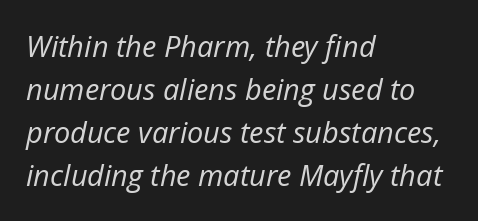
{"italic": "yes", "lean": "right", "slant_degrees": 12, "bold": "no", "weight": "regular", "width": "normal", "stroke_contrast": "low", "x_height": "medium", "monospaced": "no", "underline": "no", "align": "left", "line_spacing": "normal", "line_spacing_ratio": 1.48, "letter_spacing": "normal", "letter_spacing_em": 0.0, "glyph_px": 29}
